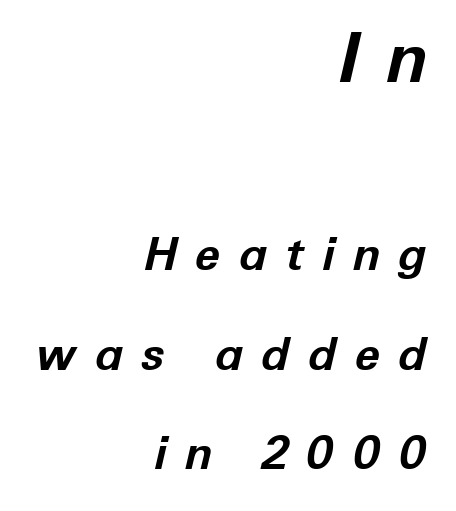
Q: Is the text bold? A: Yes.
Q: Is the text italic (slanted)? A: Yes, it leans right by about 12 degrees.
Q: Is the text underlined? A: No.
Q: How is the paragraph aligned? A: Right-aligned.
Q: Is the spacing between letters normal or unusually wide? A: Unusually wide.
Q: Is the spacing between lines tight, normal or loose? A: Loose.
Q: Which block of text is set in a larger size, the first (top) or the second (bottom)? A: The first (top) one.
Q: Width (condensed, normal, or wide)? A: Normal.
Q: Stroke contrast? A: Low.
Q: x-height? A: Medium.
Q: Monospaced? A: No.
